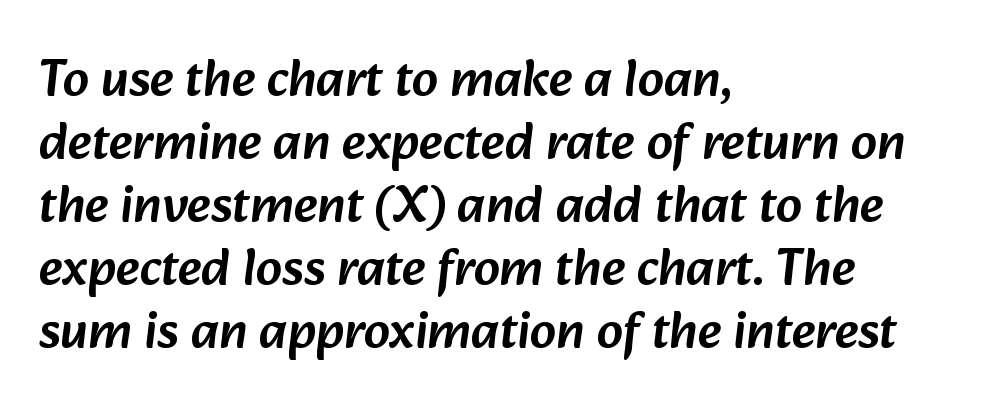
The image shows 52 px sans-serif type; set left-aligned, line spacing 1.21x, normal letter spacing, not underlined; low stroke contrast and a medium x-height.
